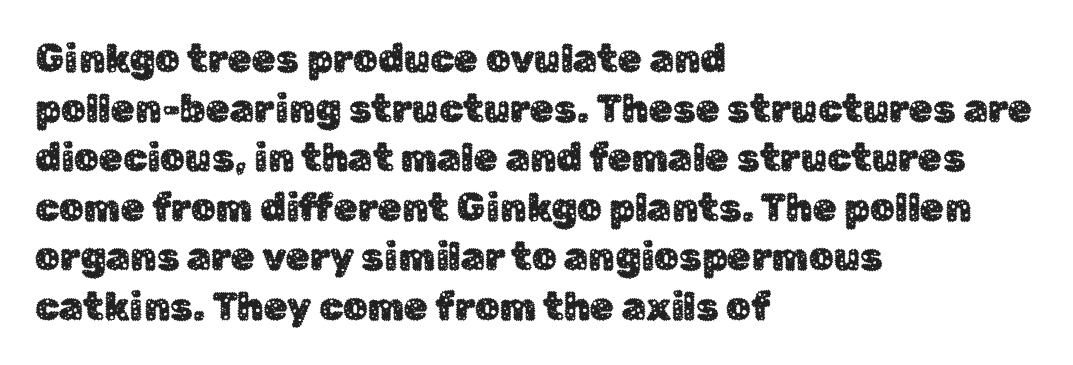
{"serif": "no", "italic": "no", "width": "normal", "stroke_contrast": "low", "x_height": "medium", "monospaced": "no", "underline": "no", "align": "left", "line_spacing": "normal", "line_spacing_ratio": 1.27, "letter_spacing": "normal", "letter_spacing_em": 0.0, "glyph_px": 39}
